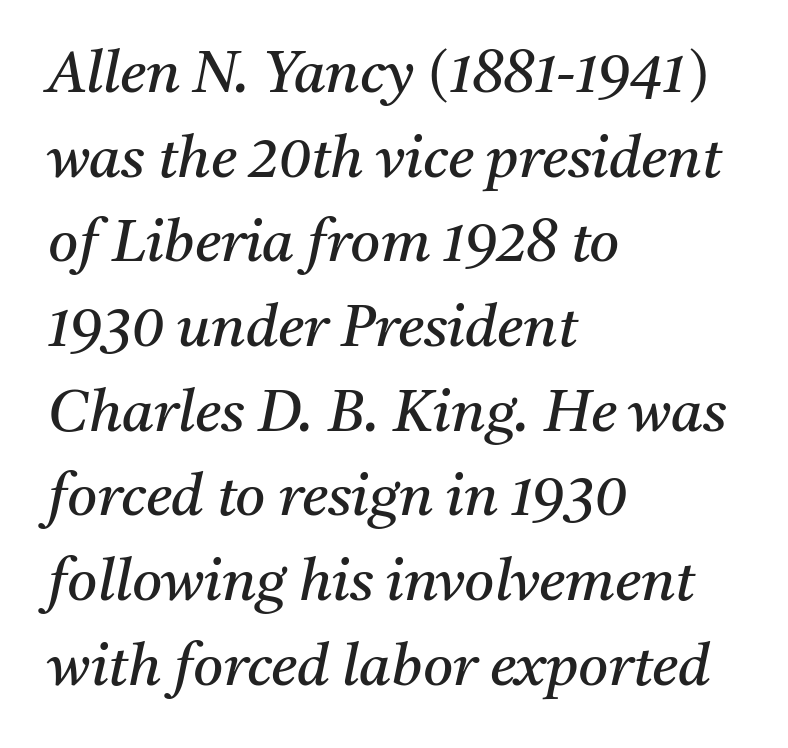
Q: Is the text bold? A: No.
Q: Is the text italic (slanted)? A: Yes, it leans right by about 11 degrees.
Q: Is the typeface a serif or a sans-serif typeface? A: Serif.
Q: Is the text underlined? A: No.
Q: How is the paragraph aligned? A: Left-aligned.
Q: Is the spacing between letters normal or unusually wide? A: Normal.
Q: Is the spacing between lines tight, normal or loose? A: Normal.
Q: Width (condensed, normal, or wide)? A: Normal.
Q: Stroke contrast? A: Medium.
Q: x-height? A: Medium.
Q: Monospaced? A: No.
